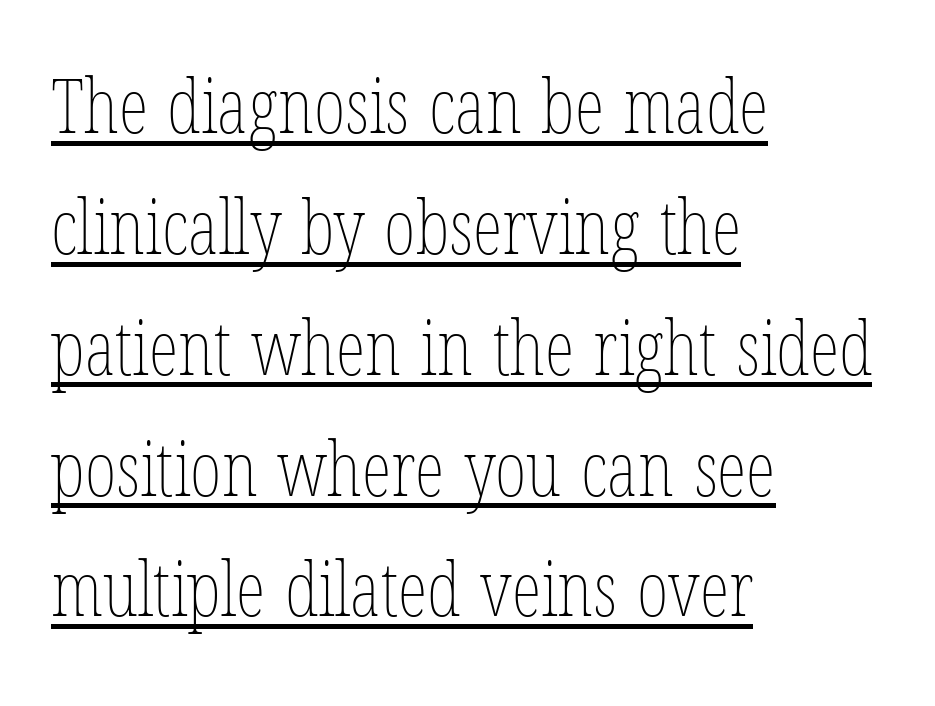
The face used here is proportionally spaced, like ordinary book or web type. Posture: upright roman. Does the leading feel generous? No, just average. There is no visible air inserted between adjacent glyphs. Each line of the rendering has a horizontal stroke beneath the glyphs.
